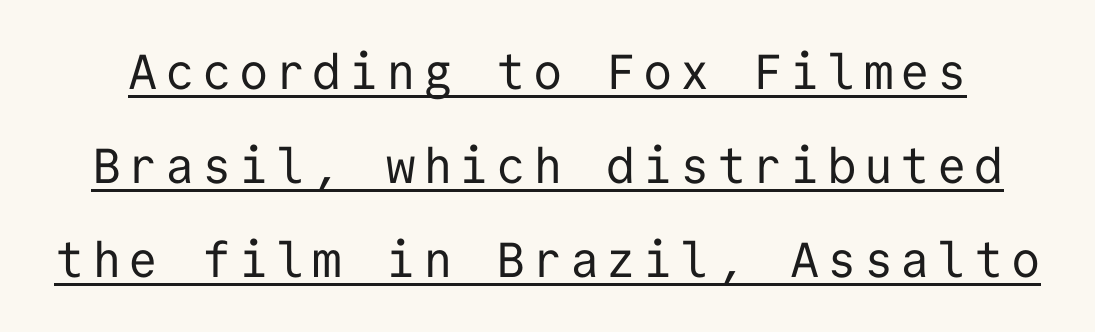
{"serif": "no", "italic": "no", "bold": "no", "weight": "regular", "width": "normal", "stroke_contrast": "low", "x_height": "medium", "monospaced": "yes", "underline": "yes", "line_spacing": "loose", "line_spacing_ratio": 1.92, "glyph_px": 49}
